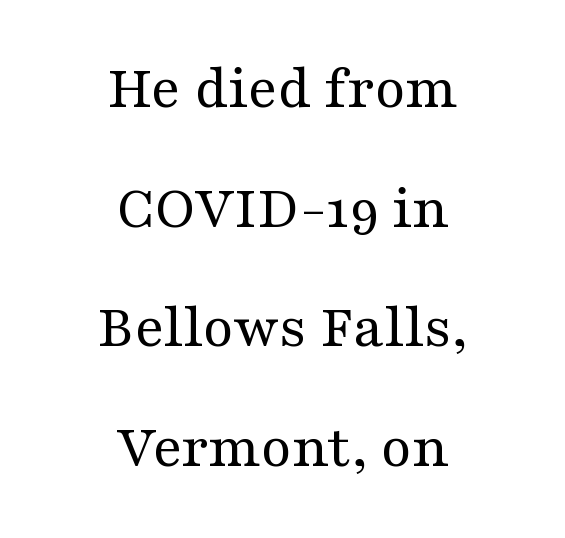
{"serif": "yes", "italic": "no", "bold": "no", "weight": "regular", "width": "wide", "stroke_contrast": "medium", "x_height": "medium", "monospaced": "no", "underline": "no", "align": "center", "line_spacing": "loose", "line_spacing_ratio": 1.93, "letter_spacing": "normal", "letter_spacing_em": 0.0, "glyph_px": 62}
